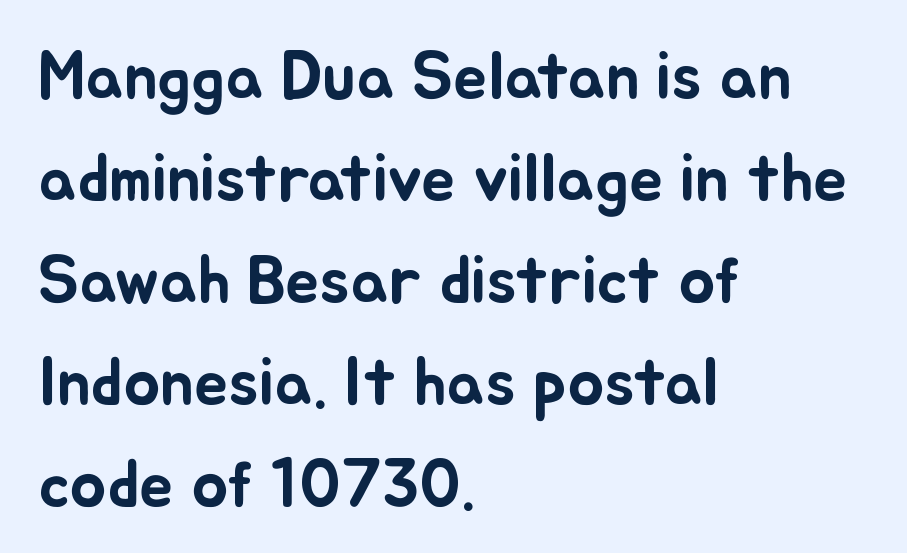
The image shows 68 px text type, upright; set left-aligned, normal line spacing (1.5x), normal letter spacing, not underlined; low stroke contrast and a small x-height.
